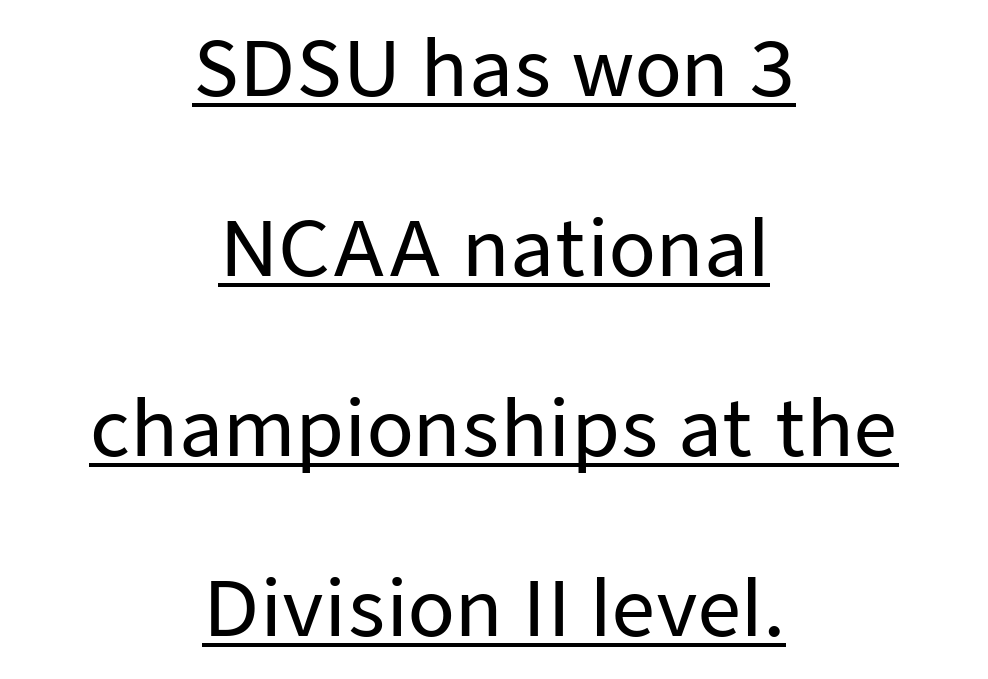
The image shows 76 px sans-serif type, upright; set centered, loose line spacing (2.37x), normal letter spacing, underlined; low stroke contrast and a medium x-height.
